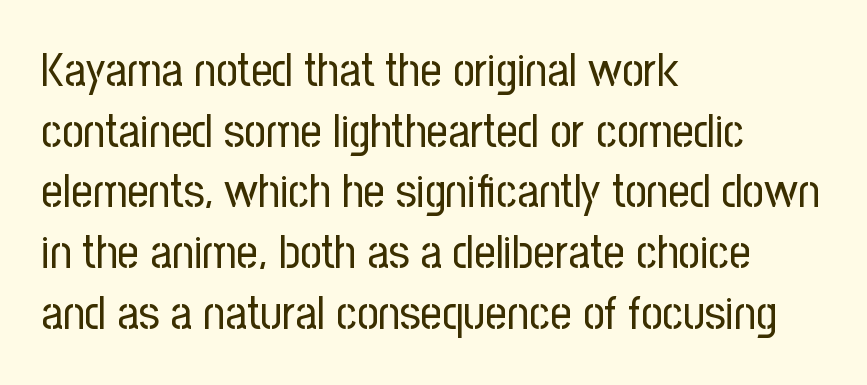
The image shows 47 px regular-weight, condensed sans-serif type, upright; set left-aligned, normal line spacing (1.29x), normal letter spacing, not underlined; low stroke contrast and a medium x-height.
